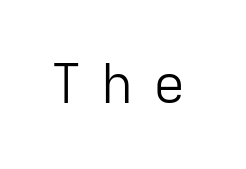
The image shows 54 px light sans-serif type, upright; set unusually wide letter spacing (+0.35 em), not underlined; low stroke contrast and a medium x-height.
